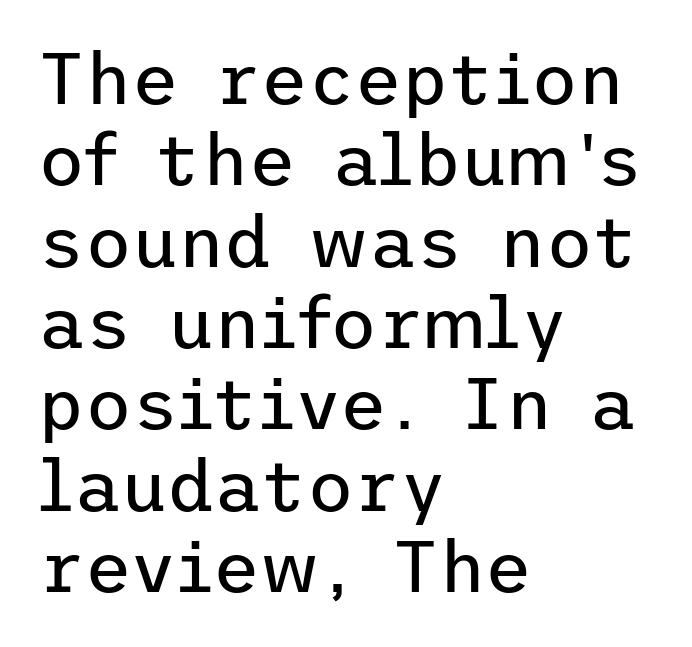
{"serif": "no", "italic": "no", "bold": "no", "weight": "regular", "width": "normal", "stroke_contrast": "low", "x_height": "medium", "underline": "no", "align": "left", "line_spacing": "tight", "line_spacing_ratio": 1.13, "letter_spacing": "normal", "letter_spacing_em": 0.0, "glyph_px": 72}
